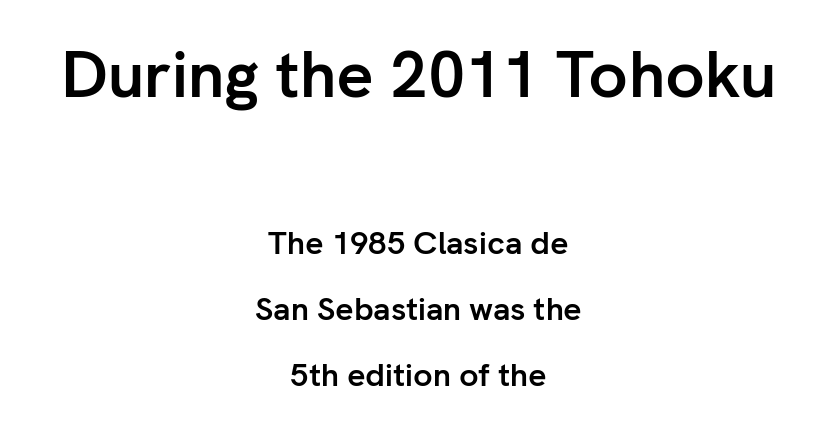
{"serif": "no", "italic": "no", "bold": "yes", "weight": "semibold", "width": "normal", "stroke_contrast": "low", "x_height": "medium", "monospaced": "no", "underline": "no", "align": "center", "line_spacing": "loose", "line_spacing_ratio": 2.07, "letter_spacing": "normal", "letter_spacing_em": 0.0, "larger_block": "first", "size_ratio": 2.03, "glyph_px": 65}
